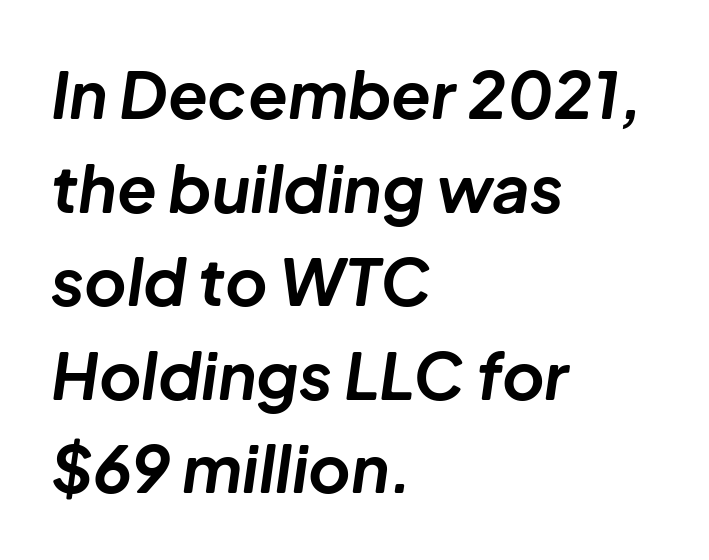
Q: Is the text bold? A: Yes.
Q: Is the text italic (slanted)? A: Yes, it leans right by about 8 degrees.
Q: Is the text underlined? A: No.
Q: How is the paragraph aligned? A: Left-aligned.
Q: Is the spacing between letters normal or unusually wide? A: Normal.
Q: Is the spacing between lines tight, normal or loose? A: Normal.
Q: Width (condensed, normal, or wide)? A: Normal.
Q: Stroke contrast? A: Low.
Q: x-height? A: Medium.
Q: Monospaced? A: No.
